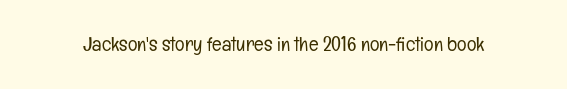
The image shows 20 px text type, upright; set normal letter spacing, not underlined.
